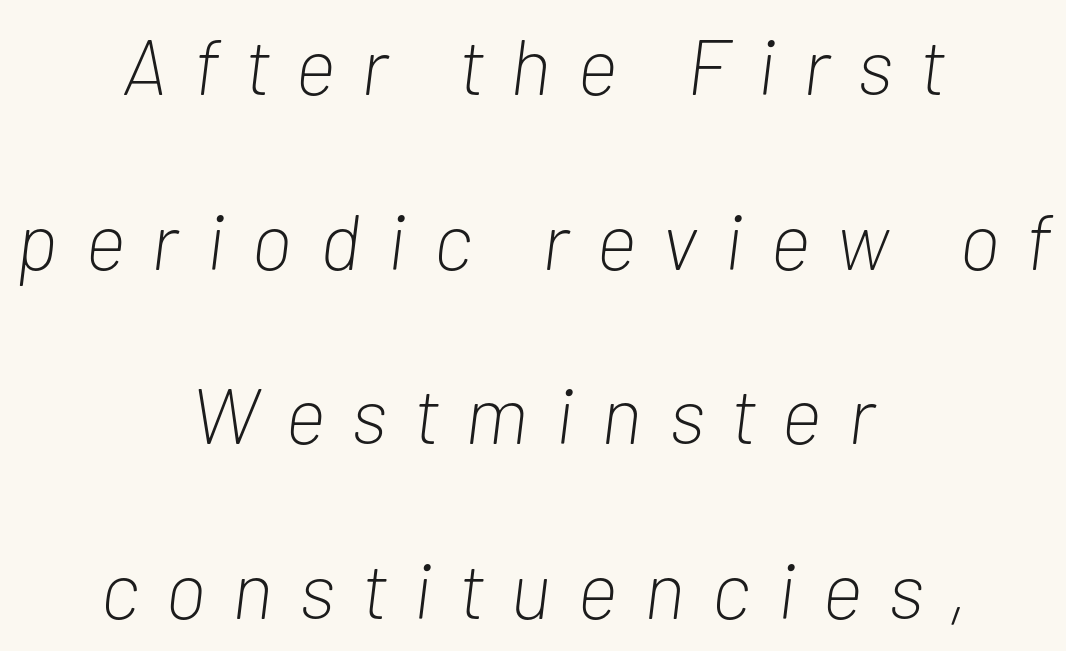
The image shows 79 px light, condensed type, italic (leaning right); set centered, loose line spacing (2.21x), unusually wide letter spacing (+0.35 em), not underlined; low stroke contrast and a medium x-height.
